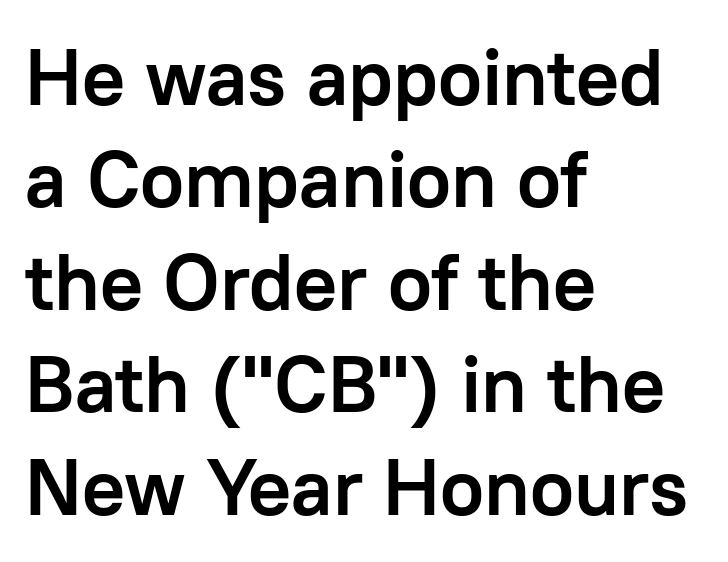
The passage shown is not underscored anywhere. Inter-character spacing is left at the font's built-in metrics. This is sans-serif lettering, the kind often seen on screens and signage. Which margin do the lines hug? The left one — the right edge is uneven. Here the designer chose a conventional face with non-uniform glyph widths. Notice how thick the strokes are: this is what a full bold looks like.
